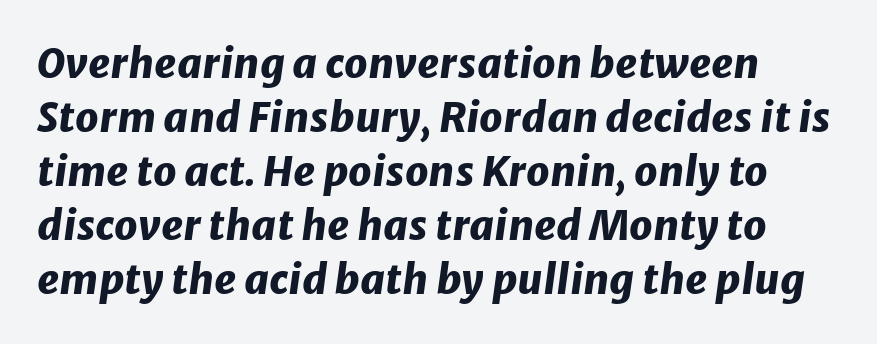
The image shows 41 px heavy type, italic (leaning right); set normal line spacing (1.32x), normal letter spacing, not underlined; low stroke contrast and a medium x-height.
